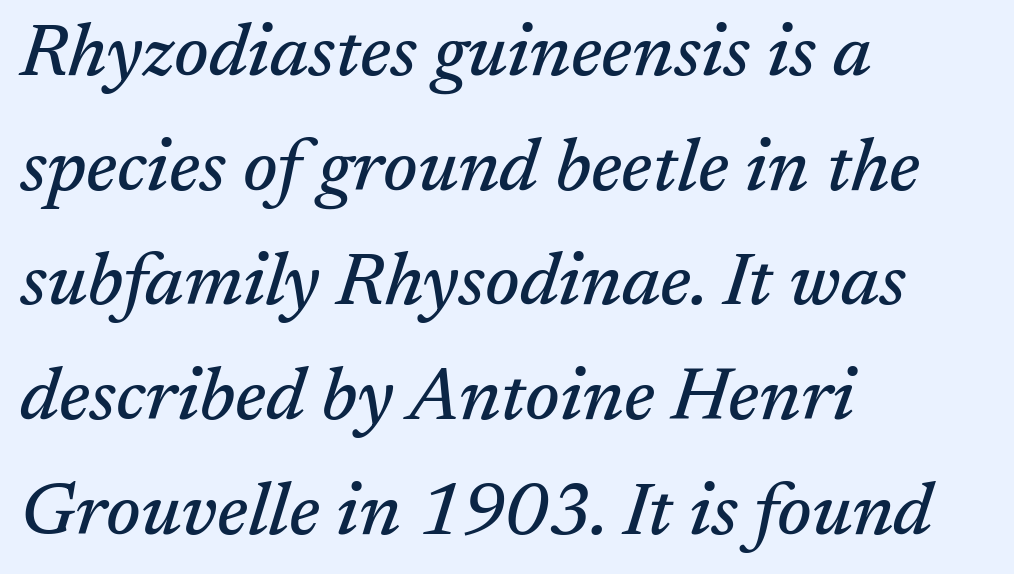
{"serif": "yes", "italic": "yes", "lean": "right", "slant_degrees": 17, "width": "normal", "stroke_contrast": "medium", "x_height": "medium", "monospaced": "no", "underline": "no", "align": "left", "line_spacing": "normal", "line_spacing_ratio": 1.55, "letter_spacing": "normal", "letter_spacing_em": 0.0, "glyph_px": 74}
